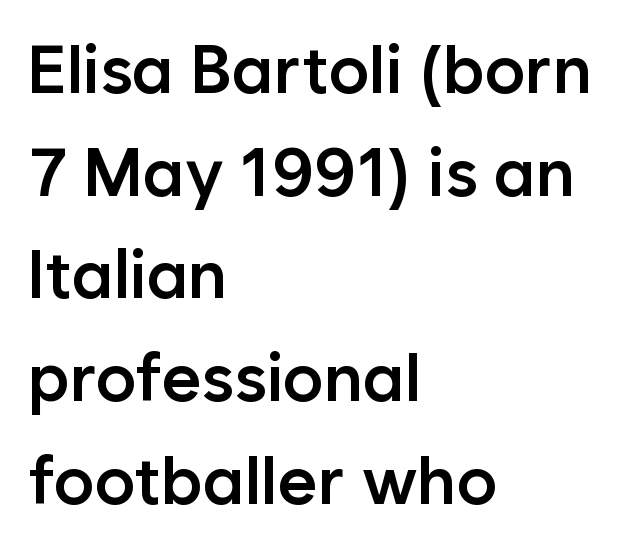
Each word holds together tightly as a unit, with standard inter-letter gaps. Summary of vertical rhythm: regular, with standard interline spacing. The typesetting leans somewhat heavy: a semibold. The passage shown is not underscored anywhere. Proportional: the letters do not fall into vertical columns.
